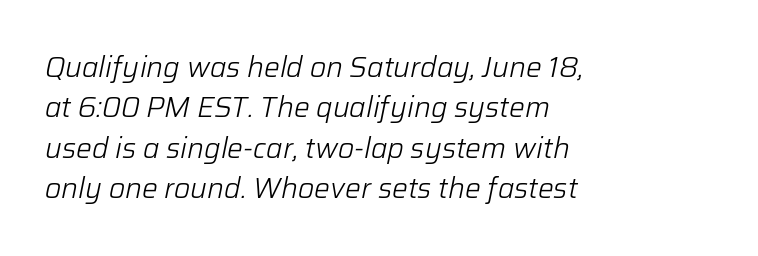
{"italic": "yes", "lean": "right", "slant_degrees": 12, "bold": "no", "weight": "light", "width": "normal", "stroke_contrast": "low", "x_height": "medium", "monospaced": "no", "underline": "no", "align": "left", "line_spacing": "normal", "line_spacing_ratio": 1.44, "letter_spacing": "normal", "letter_spacing_em": 0.0, "glyph_px": 28}
